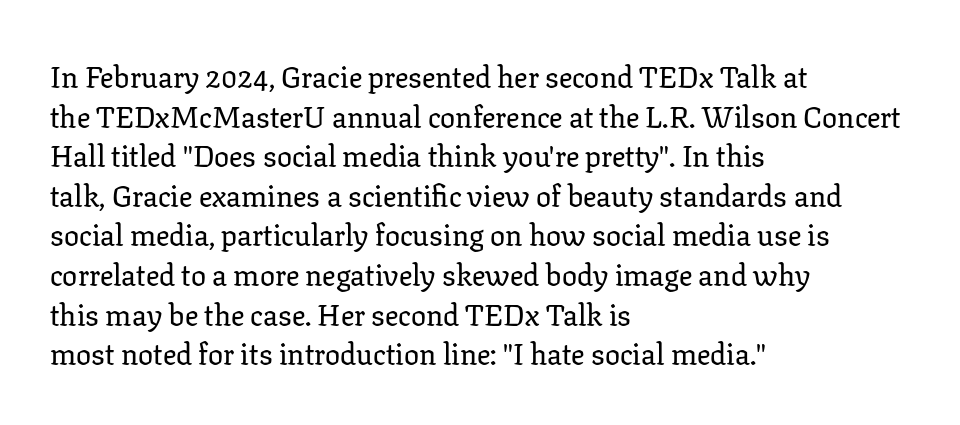
The image shows 30 px serif type, upright; set left-aligned, normal line spacing (1.32x), normal letter spacing, not underlined; low stroke contrast and a medium x-height.
